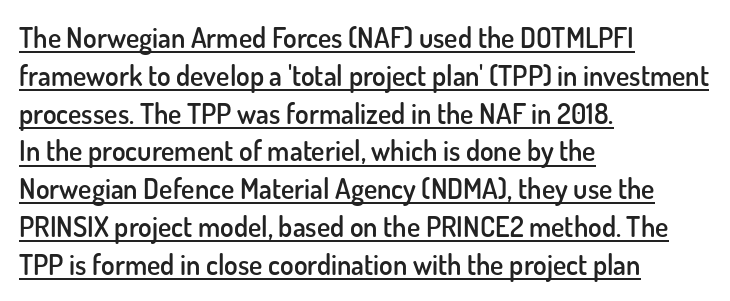
The image shows 28 px semibold sans-serif type, upright; set left-aligned, normal line spacing (1.35x), normal letter spacing, underlined; low stroke contrast and a small x-height.
